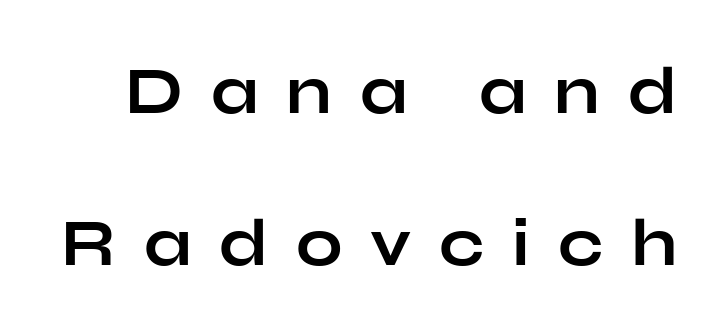
The image shows 66 px bold, wide sans-serif type, upright; set loose line spacing (2.31x), unusually wide letter spacing (+0.42 em), not underlined; low stroke contrast and a medium x-height.
